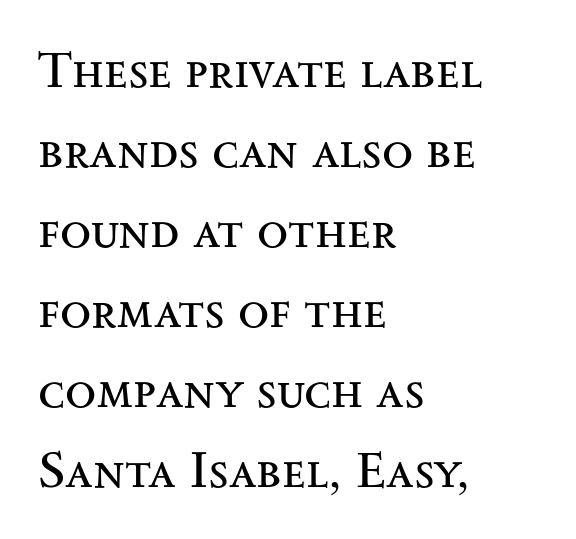
Q: Is the text bold? A: No.
Q: Is the text italic (slanted)? A: No, it is upright.
Q: Is the typeface a serif or a sans-serif typeface? A: Serif.
Q: Is the text underlined? A: No.
Q: How is the paragraph aligned? A: Left-aligned.
Q: Is the spacing between letters normal or unusually wide? A: Normal.
Q: Is the spacing between lines tight, normal or loose? A: Normal.
Q: Width (condensed, normal, or wide)? A: Wide.
Q: Stroke contrast? A: Medium.
Q: x-height? A: Small.
Q: Monospaced? A: No.
